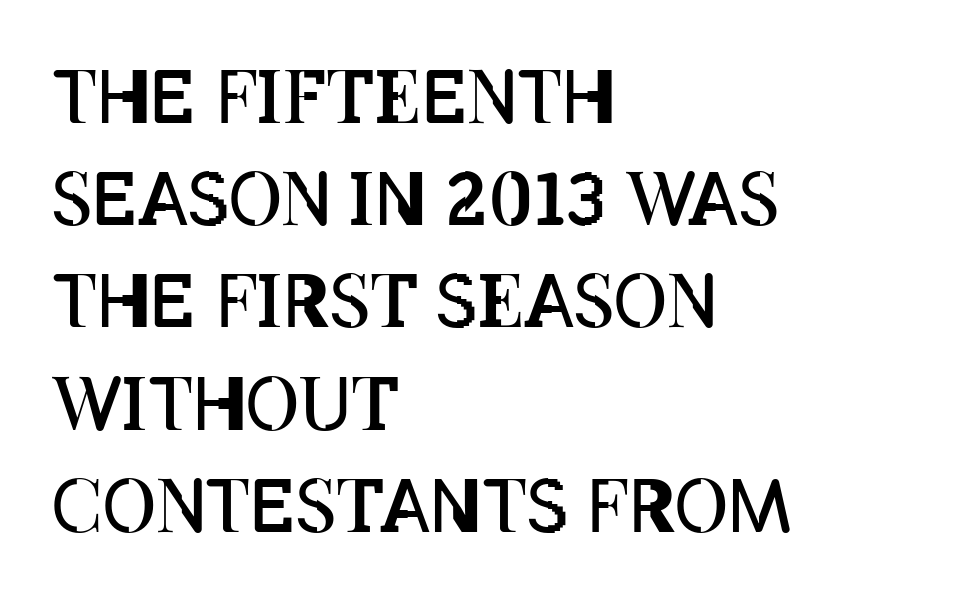
Q: Is the text bold? A: No.
Q: Is the text italic (slanted)? A: No, it is upright.
Q: Is the text underlined? A: No.
Q: How is the paragraph aligned? A: Left-aligned.
Q: Is the spacing between letters normal or unusually wide? A: Normal.
Q: Is the spacing between lines tight, normal or loose? A: Normal.
Q: Width (condensed, normal, or wide)? A: Condensed.
Q: Stroke contrast? A: Low.
Q: x-height? A: Large.
Q: Monospaced? A: No.
